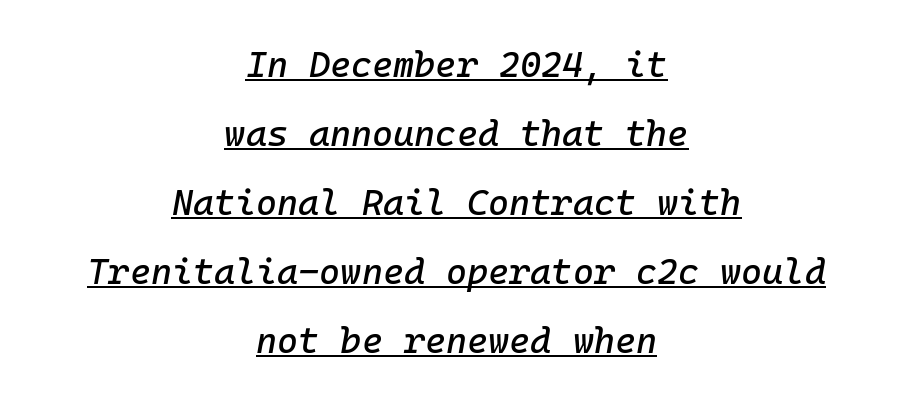
{"italic": "yes", "lean": "right", "slant_degrees": 10, "width": "normal", "stroke_contrast": "low", "x_height": "medium", "monospaced": "yes", "underline": "yes", "align": "center", "line_spacing": "loose", "line_spacing_ratio": 1.92, "letter_spacing": "normal", "letter_spacing_em": 0.0, "glyph_px": 36}
